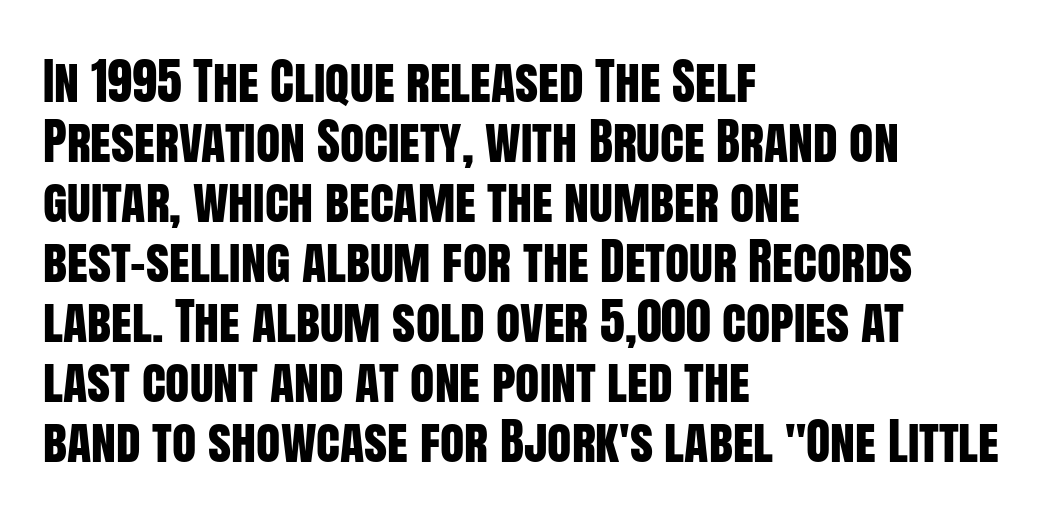
The image shows 50 px condensed sans-serif type, upright; set left-aligned, line spacing 1.2x, normal letter spacing, not underlined; low stroke contrast and a large x-height.
